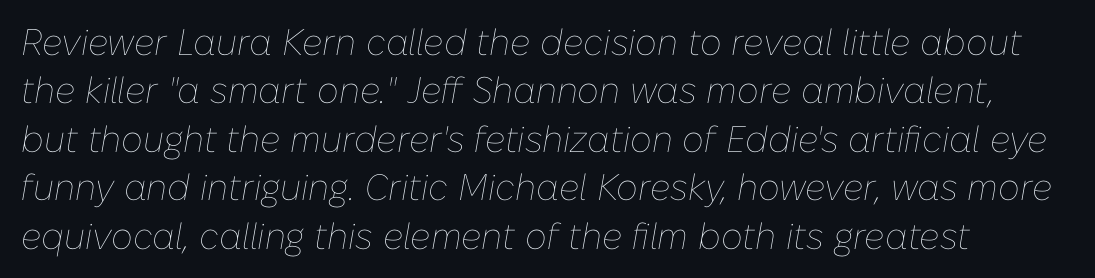
The image shows 37 px thin type, italic (leaning right); set normal line spacing (1.31x), normal letter spacing, not underlined; low stroke contrast and a medium x-height.
